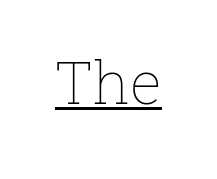
What stands out about the letter spacing? Nothing — it is the standard amount. Stems here are at most as thick as an everyday book face. This is the regular roman posture of the typeface. The rendering uses natural spacing where letterforms have individual widths. Does a line run under the words? Yes, clearly.
